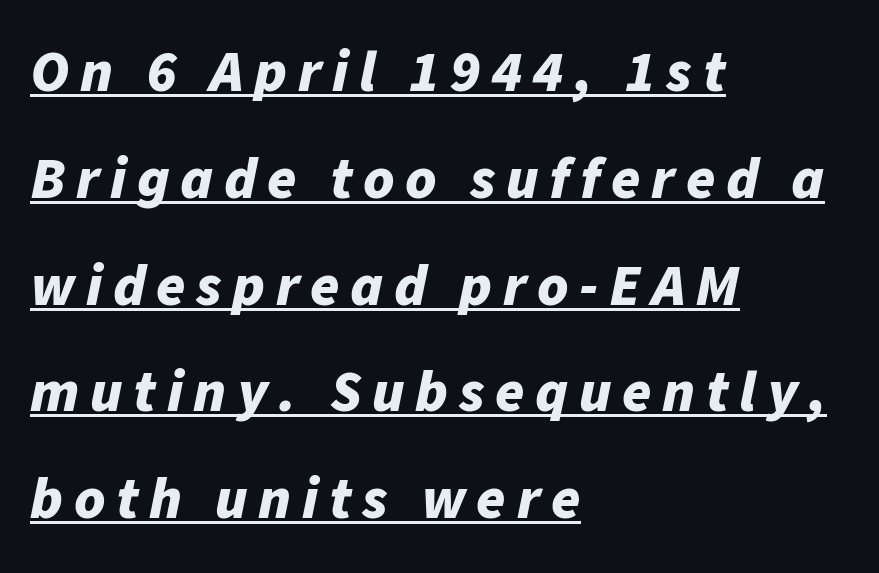
Q: Is the text bold? A: Yes.
Q: Is the text italic (slanted)? A: Yes, it leans right by about 11 degrees.
Q: Is the text underlined? A: Yes.
Q: How is the paragraph aligned? A: Left-aligned.
Q: Width (condensed, normal, or wide)? A: Normal.
Q: Stroke contrast? A: Low.
Q: x-height? A: Medium.
Q: Monospaced? A: No.
